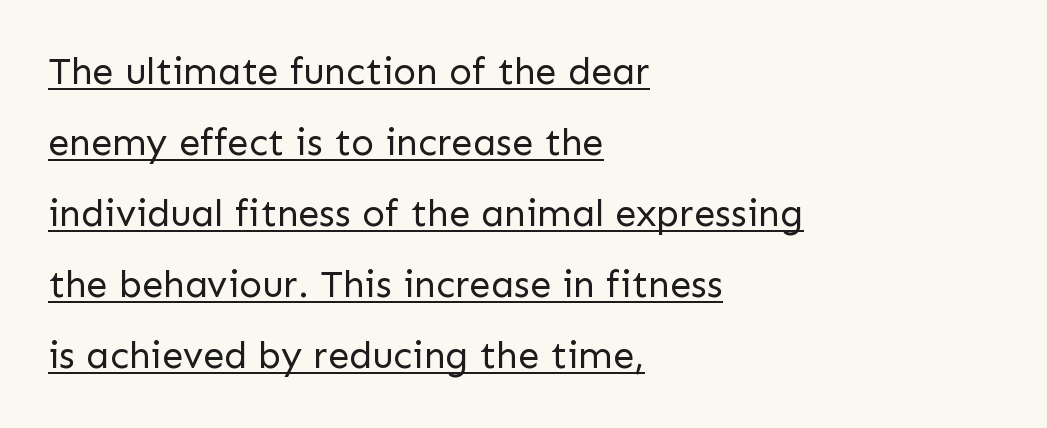
The image shows 38 px regular-weight sans-serif type, upright; set left-aligned, line spacing 1.87x, normal letter spacing, underlined; low stroke contrast and a medium x-height.
